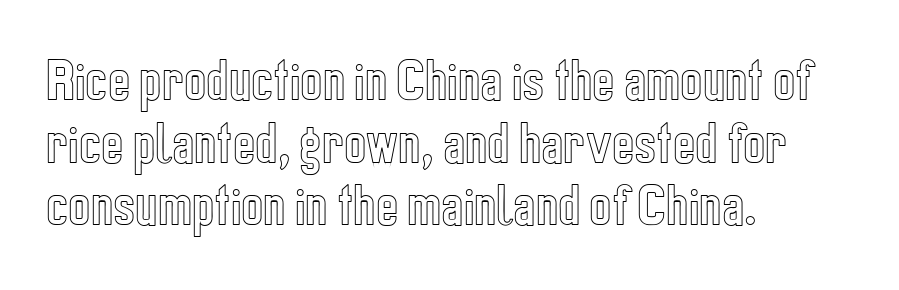
{"italic": "no", "width": "condensed", "x_height": "medium", "monospaced": "no", "underline": "no", "align": "left", "line_spacing": "normal", "line_spacing_ratio": 1.33, "letter_spacing": "normal", "letter_spacing_em": 0.0, "glyph_px": 47}
